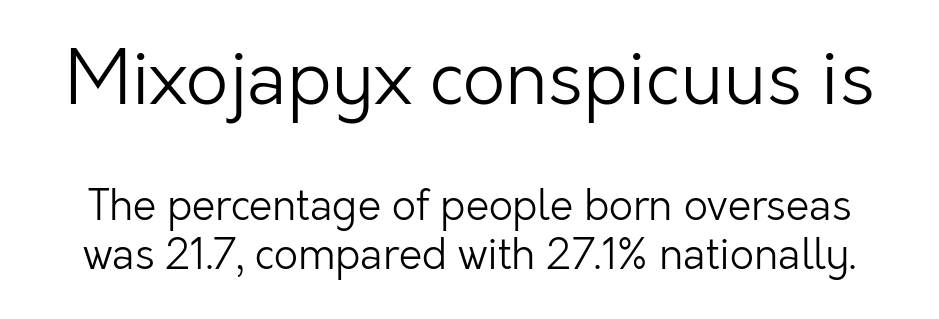
{"serif": "no", "italic": "no", "bold": "no", "weight": "light", "width": "normal", "stroke_contrast": "low", "x_height": "medium", "monospaced": "no", "underline": "no", "line_spacing_ratio": 1.16, "letter_spacing": "normal", "letter_spacing_em": 0.0, "larger_block": "first", "size_ratio": 1.76, "glyph_px": 74}
